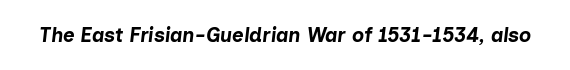
{"italic": "yes", "lean": "right", "slant_degrees": 7, "bold": "yes", "underline": "no", "letter_spacing": "normal", "letter_spacing_em": 0.0, "glyph_px": 20}
